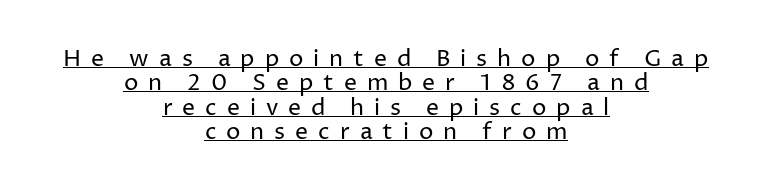
In terms of posture, this sample is upright. Has an underline been added? It has. The rendering inserts visible extra space after every character. Regarding leading, the lines here are crowded together.
